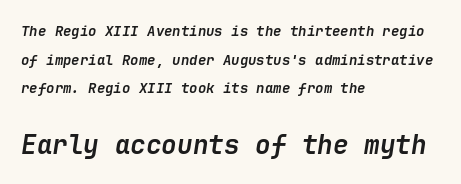
The image shows 26 px bold type, italic (leaning right); set left-aligned, loose line spacing (2.04x), normal letter spacing, not underlined; the second (bottom) block is 1.86x larger.
